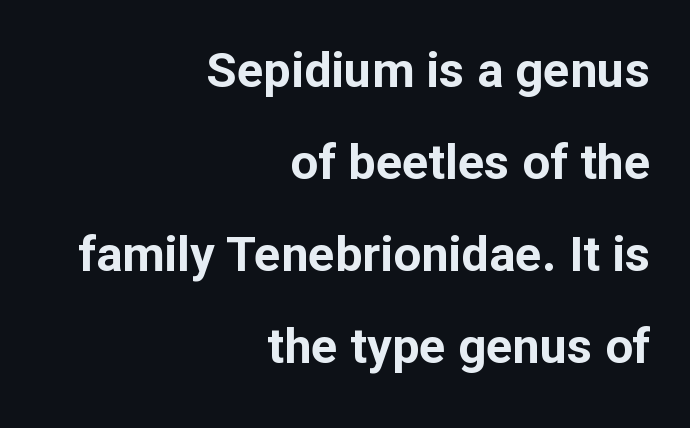
Vertical strokes here are truly vertical. Strong, thick strokes mark this as bold type. The passage shown is typed in a proportional face where columns would drift. This sample uses plain, unmodified letter spacing.
